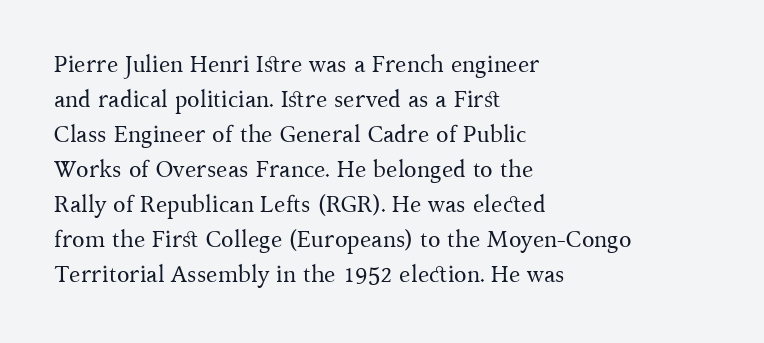
The image shows 23 px text type, upright; set left-aligned, normal line spacing (1.52x), normal letter spacing, not underlined.
